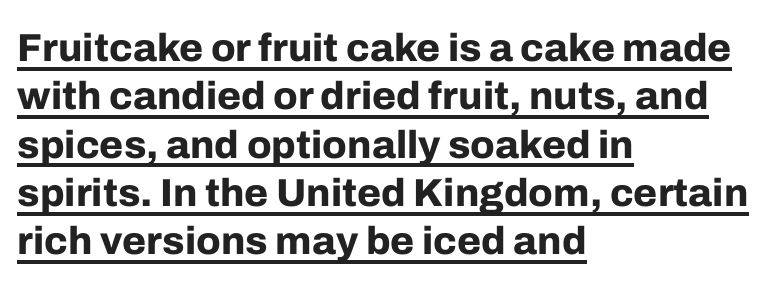
Q: Is the text bold? A: Yes.
Q: Is the text italic (slanted)? A: No, it is upright.
Q: Is the typeface a serif or a sans-serif typeface? A: Sans-serif.
Q: Is the text underlined? A: Yes.
Q: How is the paragraph aligned? A: Left-aligned.
Q: Is the spacing between letters normal or unusually wide? A: Normal.
Q: Width (condensed, normal, or wide)? A: Normal.
Q: Stroke contrast? A: Low.
Q: x-height? A: Medium.
Q: Monospaced? A: No.
